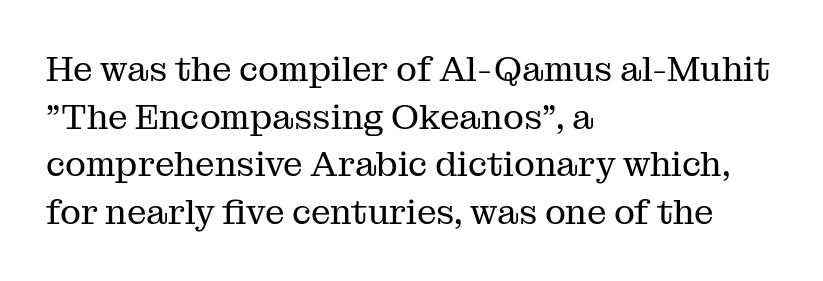
The image shows 35 px regular-weight serif type, upright; set left-aligned, normal line spacing (1.36x), normal letter spacing, not underlined; medium stroke contrast and a medium x-height.
